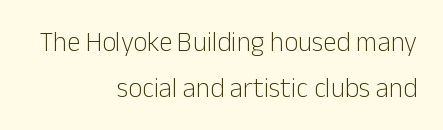
The image shows 27 px text type, upright; set right-aligned, line spacing 1.71x, normal letter spacing, not underlined.
